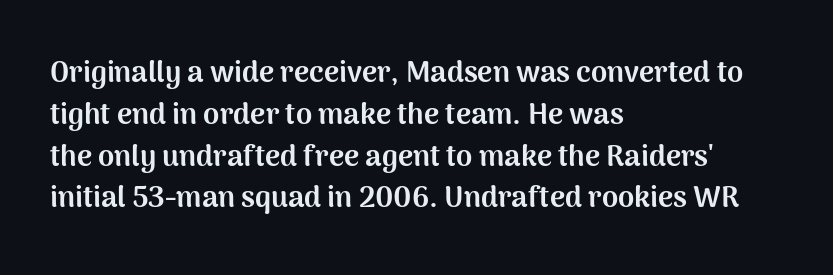
The image shows 29 px bold sans-serif type, upright; set left-aligned, normal line spacing (1.44x), normal letter spacing, not underlined; medium stroke contrast and a medium x-height.
